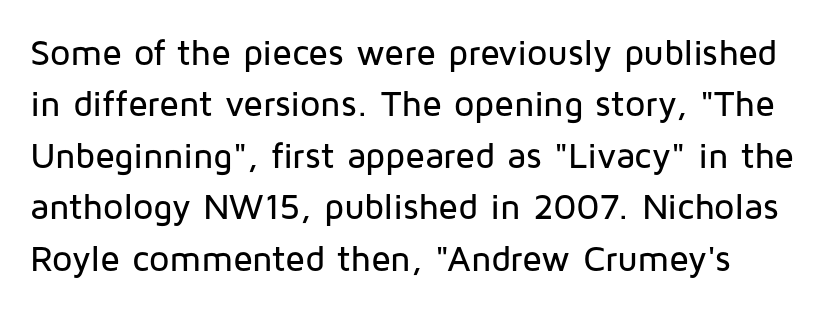
The image shows 36 px sans-serif type, upright; set normal line spacing (1.43x), normal letter spacing, not underlined; low stroke contrast and a medium x-height.
